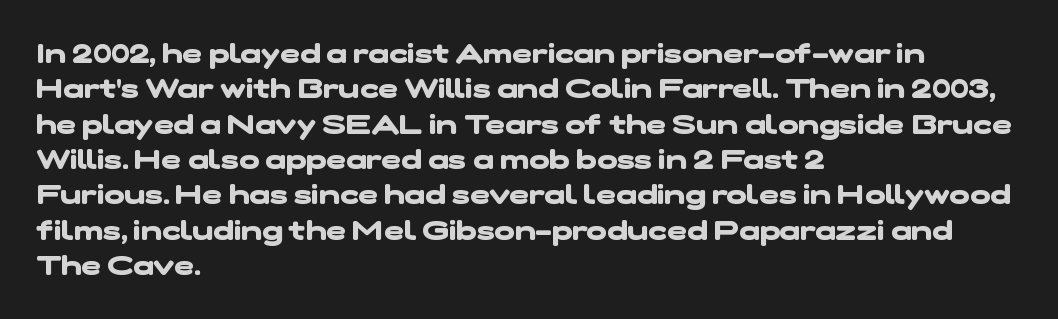
{"bold": "yes", "underline": "no", "align": "left", "line_spacing": "normal", "line_spacing_ratio": 1.31, "letter_spacing": "normal", "letter_spacing_em": 0.0, "glyph_px": 27}
